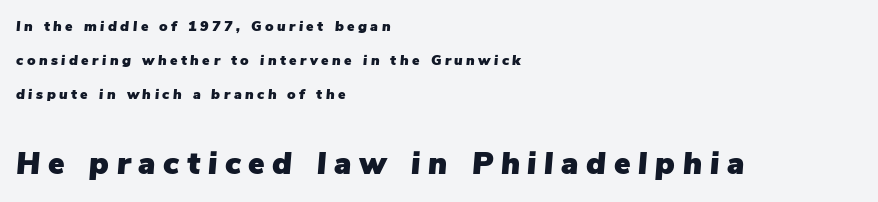
{"italic": "yes", "lean": "right", "slant_degrees": 5, "width": "normal", "stroke_contrast": "low", "x_height": "medium", "monospaced": "no", "underline": "no", "align": "left", "line_spacing": "loose", "line_spacing_ratio": 2.42, "letter_spacing": "wide", "letter_spacing_em": 0.25, "larger_block": "second", "size_ratio": 2.21, "glyph_px": 31}
